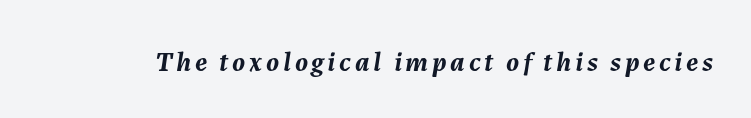
Q: Is the text bold? A: Yes.
Q: Is the text italic (slanted)? A: Yes, it leans right by about 7 degrees.
Q: Is the text underlined? A: No.
Q: Width (condensed, normal, or wide)? A: Normal.
Q: Stroke contrast? A: Medium.
Q: x-height? A: Medium.
Q: Monospaced? A: No.
